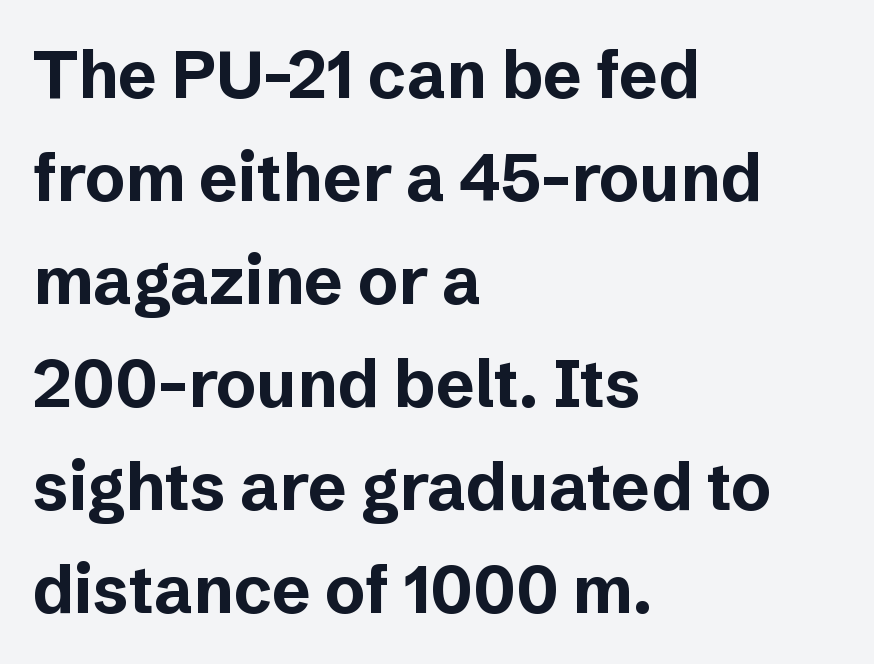
Q: Is the text bold? A: Yes.
Q: Is the text italic (slanted)? A: No, it is upright.
Q: Is the typeface a serif or a sans-serif typeface? A: Sans-serif.
Q: Is the text underlined? A: No.
Q: How is the paragraph aligned? A: Left-aligned.
Q: Is the spacing between letters normal or unusually wide? A: Normal.
Q: Is the spacing between lines tight, normal or loose? A: Normal.
Q: Width (condensed, normal, or wide)? A: Normal.
Q: Stroke contrast? A: Low.
Q: x-height? A: Medium.
Q: Monospaced? A: No.
